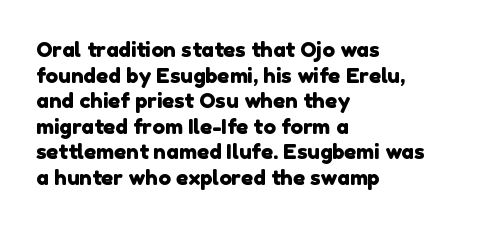
Horizontal alignment here is leftward, the default for most running prose. Words appear dense and cohesive because spacing is normal. Lines of text with bare space underneath.
